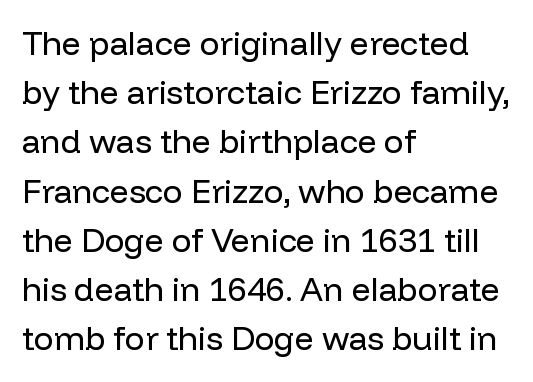
{"serif": "no", "italic": "no", "bold": "no", "weight": "regular", "width": "normal", "stroke_contrast": "low", "x_height": "medium", "monospaced": "no", "underline": "no", "align": "left", "line_spacing": "normal", "line_spacing_ratio": 1.49, "letter_spacing": "normal", "letter_spacing_em": 0.0, "glyph_px": 33}
